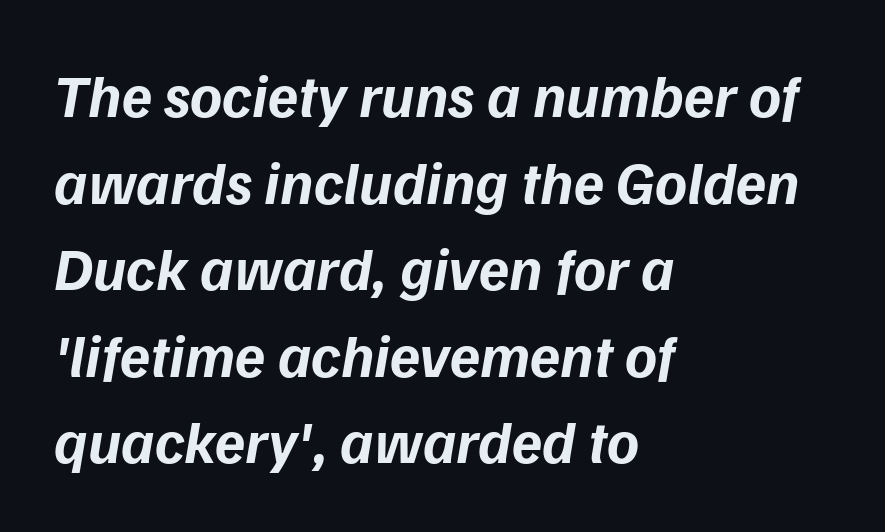
Think of a printed novel: that variable character pitch is what you see here. How are the letters spaced? Ordinarily, with no added tracking. The rows are spaced the way most documents space them. Short and long lines alike share a common starting point at left. Typographic density is high because the face is bold. The text carries the slant typical of an italic or oblique font.
